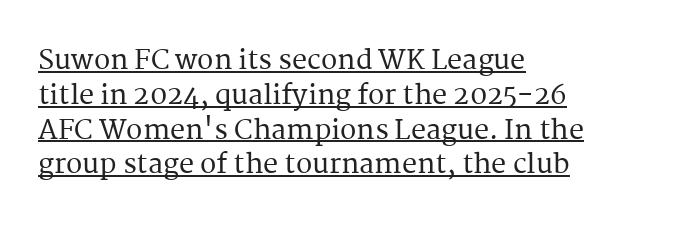
Rendered with straight, roman letterforms. Short and long lines alike share a common starting point at left. Between one letter and the next there's only the usual sliver of space. The space between consecutive lines is moderate. Glance below the letters and you will spot a drawn line.
